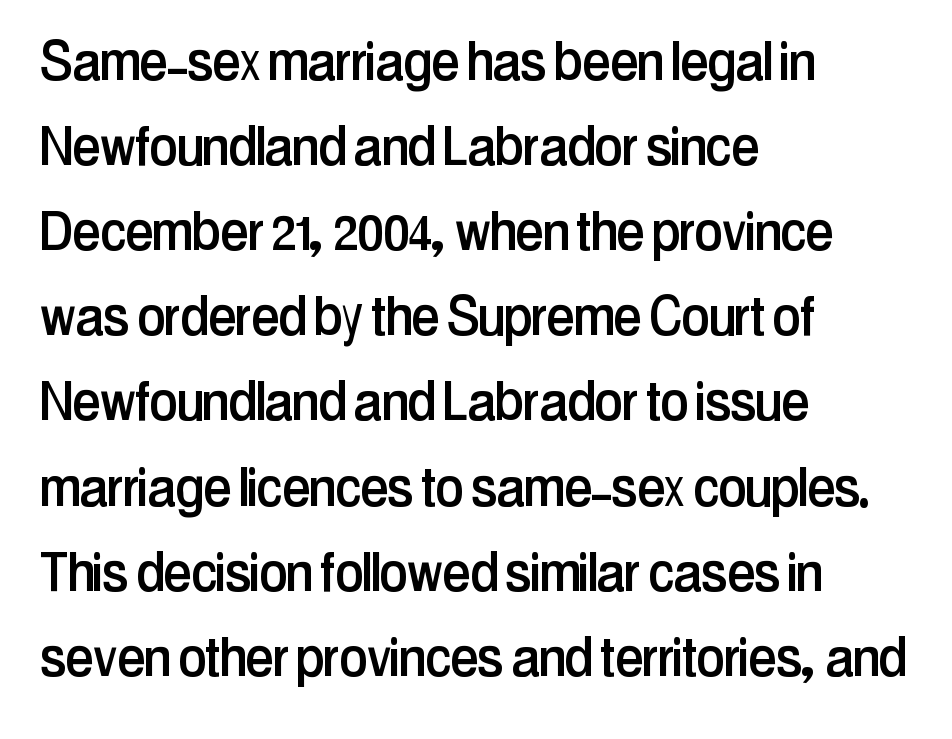
The image shows 64 px condensed sans-serif type, upright; set left-aligned, normal line spacing (1.33x), normal letter spacing, not underlined; low stroke contrast and a medium x-height.
